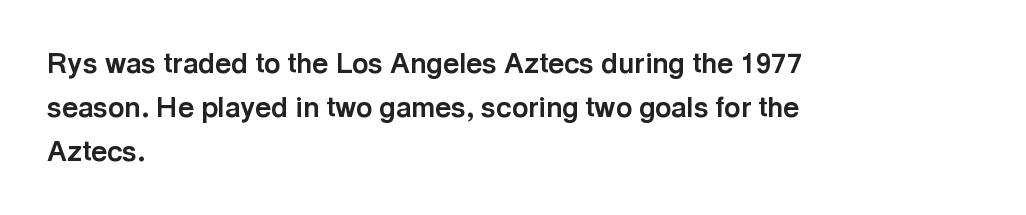
Q: Is the text bold? A: Yes.
Q: Is the text italic (slanted)? A: No, it is upright.
Q: Is the typeface a serif or a sans-serif typeface? A: Sans-serif.
Q: Is the text underlined? A: No.
Q: How is the paragraph aligned? A: Left-aligned.
Q: Is the spacing between letters normal or unusually wide? A: Normal.
Q: Is the spacing between lines tight, normal or loose? A: Normal.
Q: Width (condensed, normal, or wide)? A: Normal.
Q: x-height? A: Medium.
Q: Monospaced? A: No.
